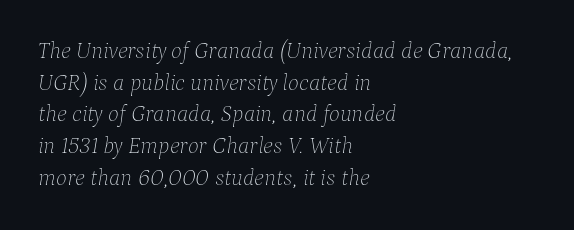
Honestly, there is no underline to notice here at all. A classic flush-left, rag-right setting is used for this passage. Observe the ordinary spacing: letters are neighbours, not strangers. The passage shown leans; its letterforms are oblique.
